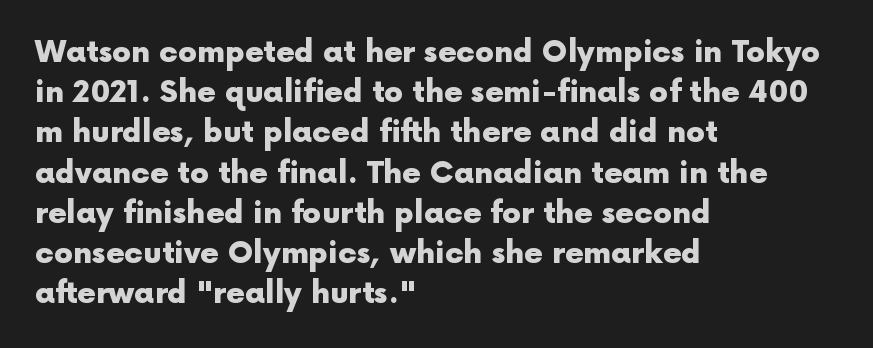
The image shows 30 px heavy sans-serif type, upright; set left-aligned, normal line spacing (1.34x), normal letter spacing, not underlined; a medium x-height.
